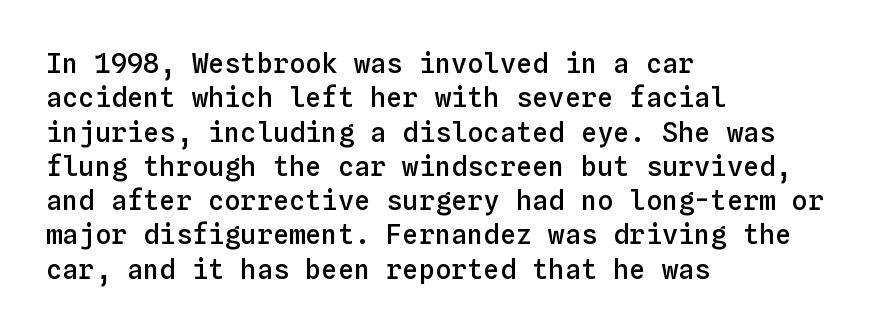
The image shows 27 px text type, upright; set left-aligned, normal line spacing (1.27x), normal letter spacing, not underlined.
